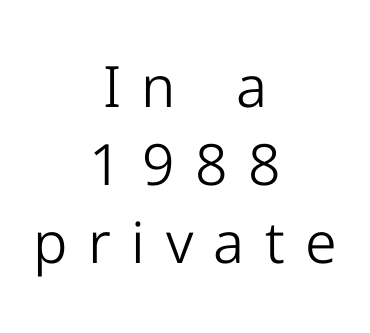
The image shows 57 px light sans-serif type, upright; set centered, normal line spacing (1.37x), unusually wide letter spacing (+0.36 em), not underlined; low stroke contrast and a medium x-height.
